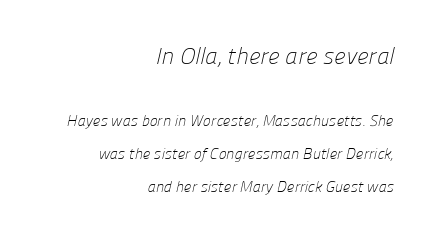
Teacher's note: observe the even right margin — that is flush-right alignment. Honestly, the rows look like they've been pulled way apart. Observe the ordinary spacing: letters are neighbours, not strangers. The passage shown is not underscored anywhere. Vertical stems look standard width or narrower in stroke. The rendering shrinks the type as you move from the upper chunk to the lower.
